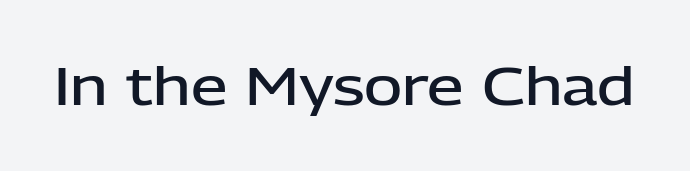
Q: Is the text bold? A: Semi-bold.
Q: Is the text italic (slanted)? A: No, it is upright.
Q: Is the typeface a serif or a sans-serif typeface? A: Sans-serif.
Q: Is the text underlined? A: No.
Q: Is the spacing between letters normal or unusually wide? A: Normal.
Q: Width (condensed, normal, or wide)? A: Normal.
Q: Stroke contrast? A: Low.
Q: x-height? A: Medium.
Q: Monospaced? A: No.
